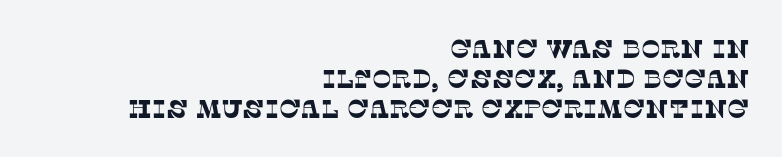
{"underline": "no", "align": "right", "line_spacing_ratio": 1.16, "letter_spacing": "normal", "letter_spacing_em": 0.0, "glyph_px": 26}
